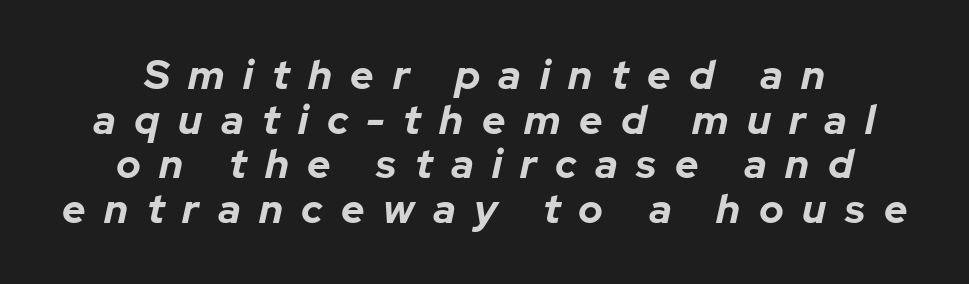
Q: Is the text bold? A: Yes.
Q: Is the text italic (slanted)? A: Yes, it leans right by about 12 degrees.
Q: Is the text underlined? A: No.
Q: How is the paragraph aligned? A: Centered.
Q: Is the spacing between letters normal or unusually wide? A: Unusually wide.
Q: Is the spacing between lines tight, normal or loose? A: Tight.
Q: Width (condensed, normal, or wide)? A: Normal.
Q: Stroke contrast? A: Low.
Q: x-height? A: Medium.
Q: Monospaced? A: No.
